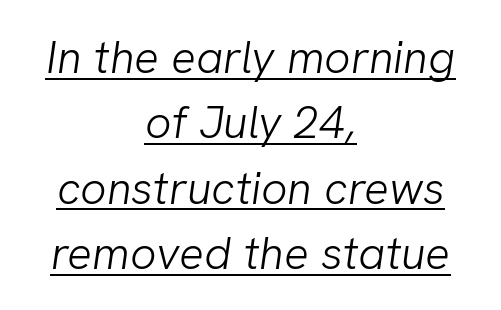
{"serif": "no", "bold": "no", "weight": "light", "width": "normal", "stroke_contrast": "low", "x_height": "medium", "monospaced": "no", "underline": "yes", "align": "center", "line_spacing": "normal", "line_spacing_ratio": 1.42, "letter_spacing": "normal", "letter_spacing_em": 0.0, "glyph_px": 46}
